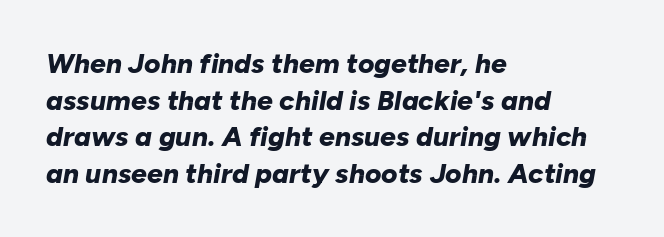
The image shows 28 px bold type, italic (leaning right); set left-aligned, normal line spacing (1.31x), normal letter spacing, not underlined; low stroke contrast and a medium x-height.
